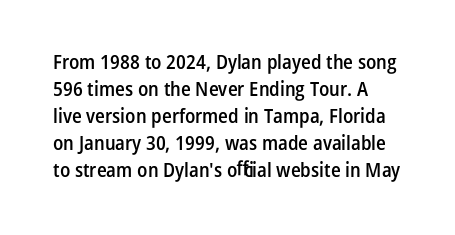
The image shows 20 px text type, upright; set normal line spacing (1.35x), normal letter spacing, not underlined.
